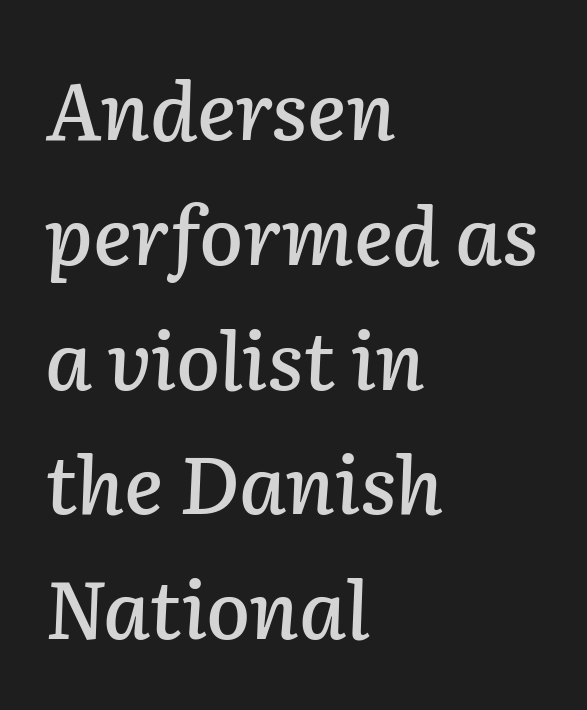
{"italic": "yes", "lean": "right", "slant_degrees": 2, "width": "normal", "stroke_contrast": "low", "x_height": "medium", "monospaced": "no", "underline": "no", "align": "left", "line_spacing": "normal", "line_spacing_ratio": 1.56, "letter_spacing": "normal", "letter_spacing_em": 0.0, "glyph_px": 80}
